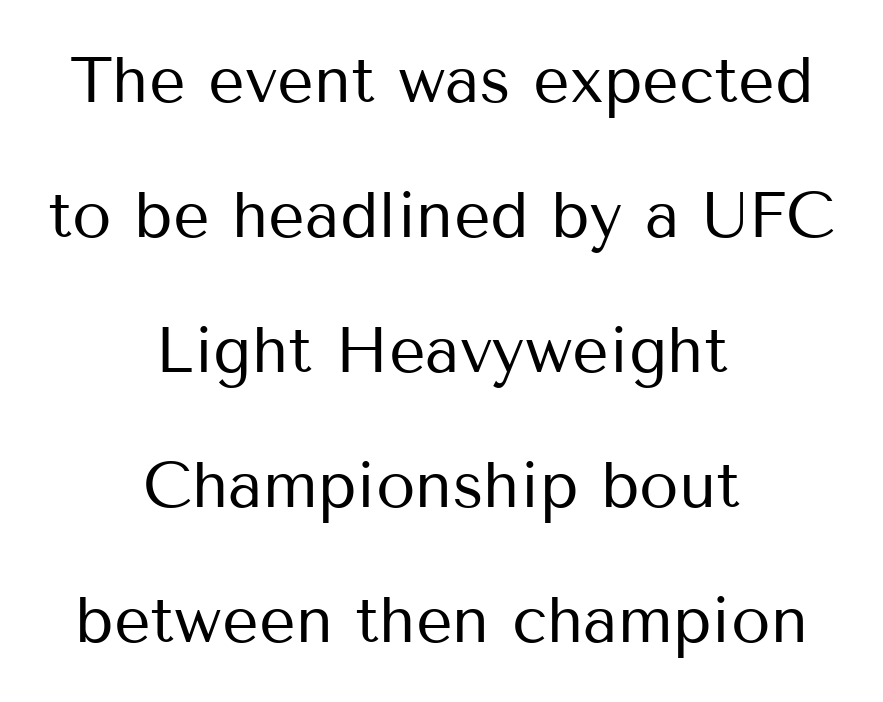
{"serif": "no", "italic": "no", "bold": "no", "weight": "regular", "width": "normal", "stroke_contrast": "medium", "x_height": "medium", "monospaced": "no", "underline": "no", "align": "center", "line_spacing": "loose", "line_spacing_ratio": 2.11, "letter_spacing": "normal", "letter_spacing_em": 0.0, "glyph_px": 64}
